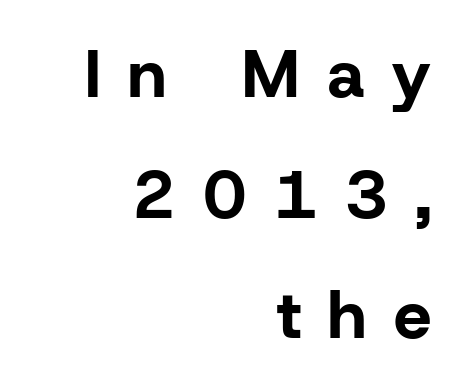
Q: Is the text bold? A: Yes.
Q: Is the text italic (slanted)? A: No, it is upright.
Q: Is the typeface a serif or a sans-serif typeface? A: Sans-serif.
Q: Is the text underlined? A: No.
Q: How is the paragraph aligned? A: Right-aligned.
Q: Is the spacing between letters normal or unusually wide? A: Unusually wide.
Q: Width (condensed, normal, or wide)? A: Normal.
Q: Stroke contrast? A: Low.
Q: x-height? A: Medium.
Q: Monospaced? A: No.
